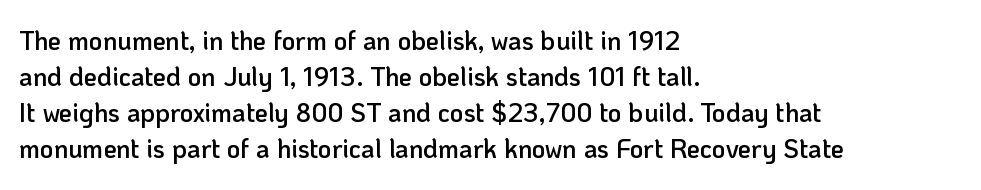
The image shows 26 px text type, upright; set left-aligned, normal line spacing (1.38x), normal letter spacing, not underlined.
